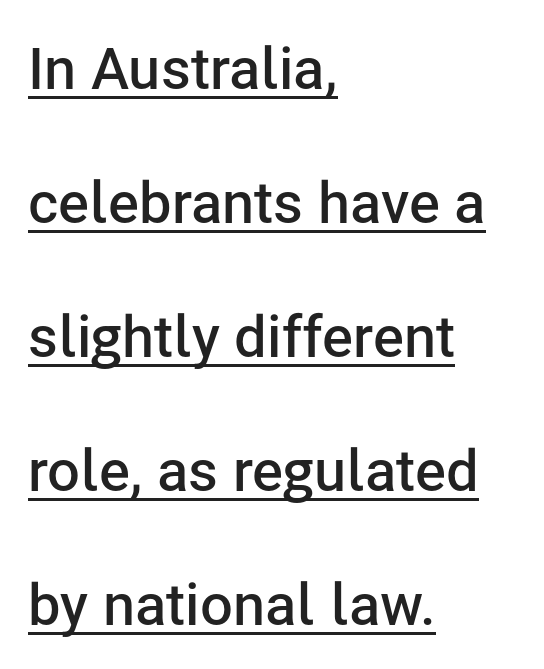
The rendering uses natural spacing where letterforms have individual widths. The specimen reads as upright at a glance. Visually the block forms a straight wall on the left and a jagged coastline on the right. This sample carries an underscore along the baseline area. Airy leading. Semibold letterforms, between regular and bold.
